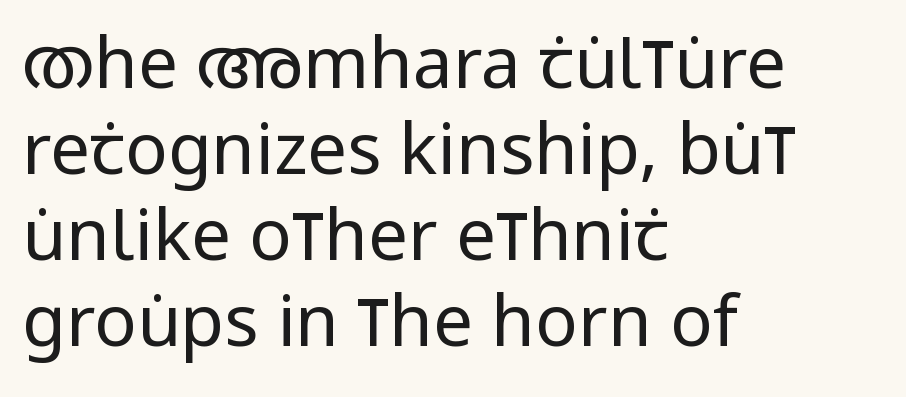
The image shows 71 px regular-weight, condensed sans-serif type, upright; set left-aligned, line spacing 1.21x, normal letter spacing, not underlined; low stroke contrast and a large x-height.
